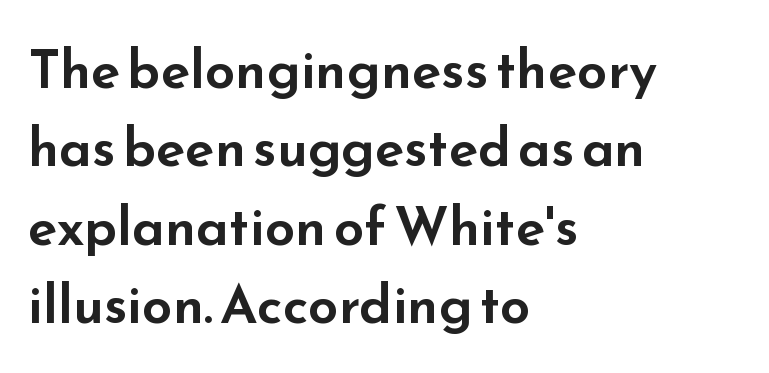
Character widths vary here, with narrow letters taking less room than wide ones. The glyphs are unaccompanied by any horizontal stroke below them. In terms of letterform style, serifs are entirely absent. Between one letter and the next there's only the usual sliver of space. Unlike italic type, these characters show no tilt at all. Vertical spacing — default.
